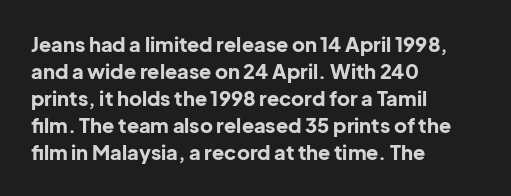
The font's upright variant was chosen for this text. Notice how the passage keeps a crisp vertical edge on the left only. Honestly, the row spacing looks completely unremarkable. Bare-footed words on every line.
